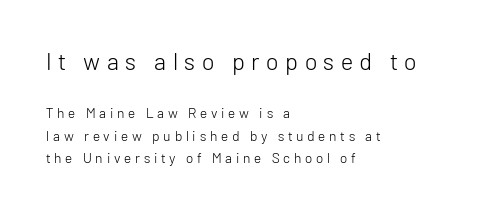
The font is comparable to plain body text, perhaps lighter. Notice how the passage keeps a crisp vertical edge on the left only. Look at the tracking — it's clearly loosened, letters drifting apart. Plain, unruled lines of type.
